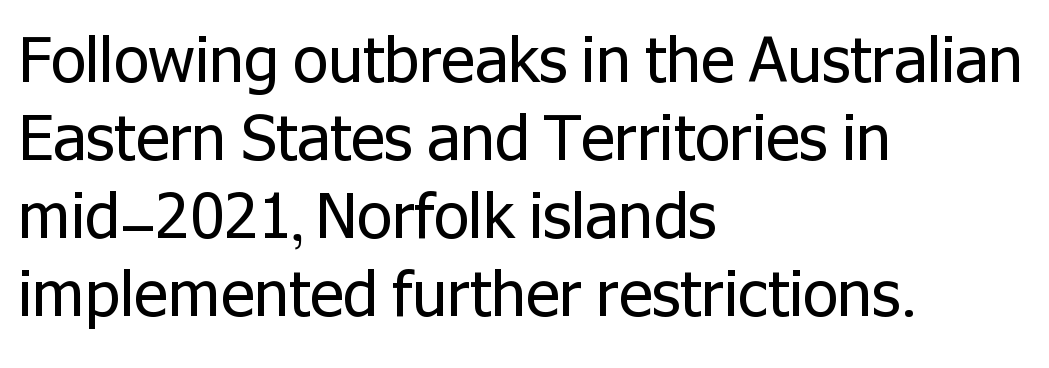
{"serif": "no", "italic": "no", "bold": "no", "weight": "regular", "width": "normal", "stroke_contrast": "low", "x_height": "medium", "monospaced": "no", "underline": "no", "align": "left", "line_spacing_ratio": 1.24, "letter_spacing": "normal", "letter_spacing_em": 0.0, "glyph_px": 63}
